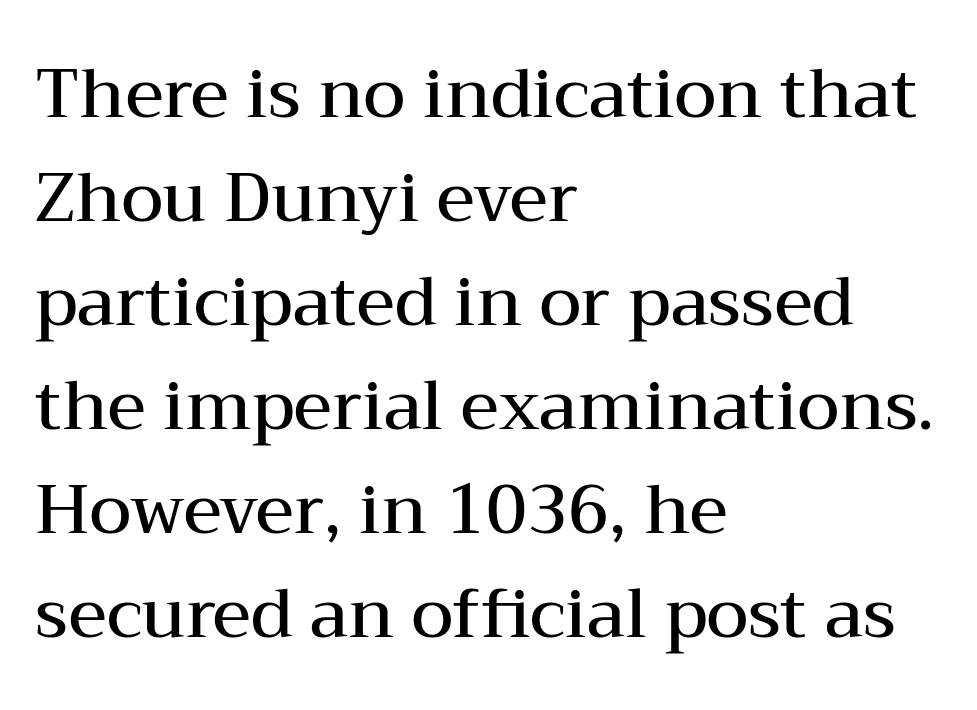
This sample is left-justified, so line endings fall wherever the words run out. Moderately thickened strokes mark this as semibold type. The string is rendered with underlining switched off. Ascenders rise straight up at ninety degrees. Is this a fixed-width face? No — the glyphs have proportional, varying widths.
